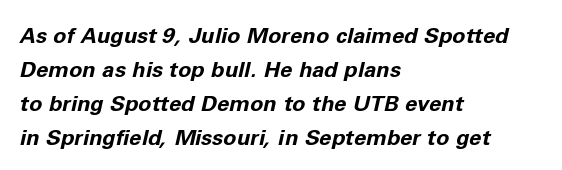
The rendering applies a slant to the glyphs. Between one letter and the next there's only the usual sliver of space. The compositor pushed each line to the left boundary. Notice how thick the strokes are: this is what a full bold looks like. Does the leading feel generous? No, just average. Honestly, there is no underline to notice here at all.
